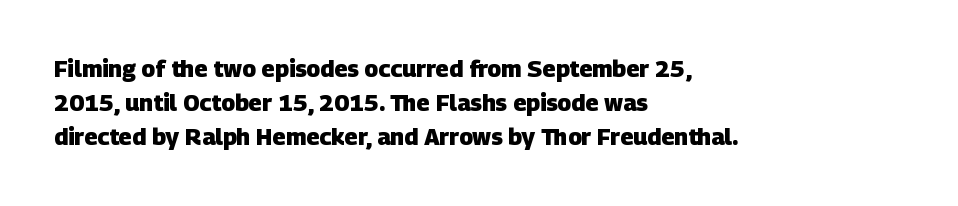
{"bold": "yes", "underline": "no", "align": "left", "line_spacing": "normal", "line_spacing_ratio": 1.48, "letter_spacing": "normal", "letter_spacing_em": 0.0, "glyph_px": 23}
